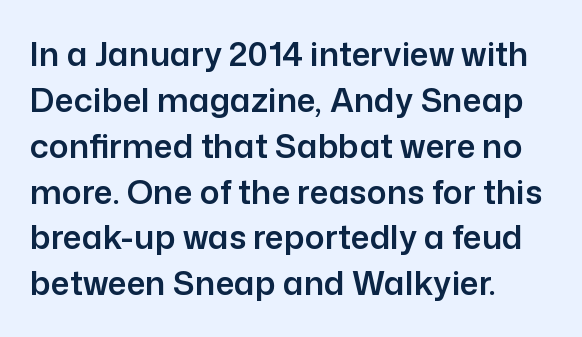
The image shows 33 px sans-serif type, upright; set left-aligned, normal line spacing (1.39x), normal letter spacing, not underlined; low stroke contrast and a medium x-height.
